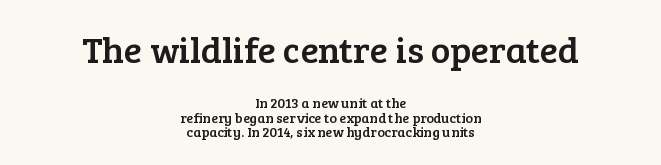
The image shows 37 px serif type, upright; set centered, tight line spacing (1.06x), normal letter spacing, not underlined; the first (top) block is 2.64x larger; low stroke contrast and a medium x-height.
